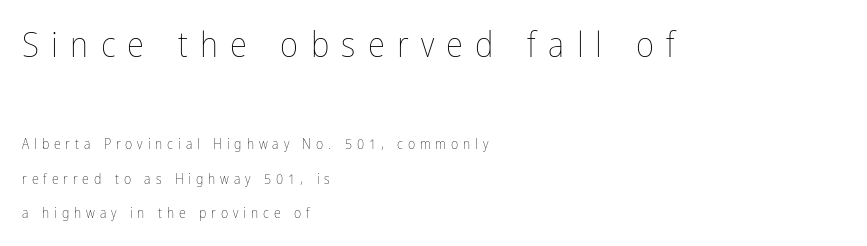
{"italic": "no", "bold": "no", "weight": "thin", "width": "condensed", "stroke_contrast": "low", "x_height": "medium", "monospaced": "no", "underline": "no", "align": "left", "line_spacing": "loose", "line_spacing_ratio": 2.44, "letter_spacing": "wide", "letter_spacing_em": 0.35, "larger_block": "first", "size_ratio": 2.5, "glyph_px": 35}
